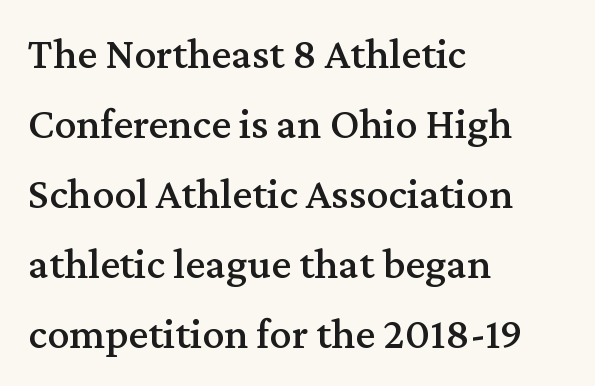
Whoever set this chose a conventional vertical rhythm. Teacher's note: observe the even left margin — that is flush-left alignment. Unlike a clean sans, this face finishes its strokes with serifs. Letters rest on an invisible, unmarked baseline. These lines were composed using upright roman letters. Nobody touched the tracking dial on this one.
